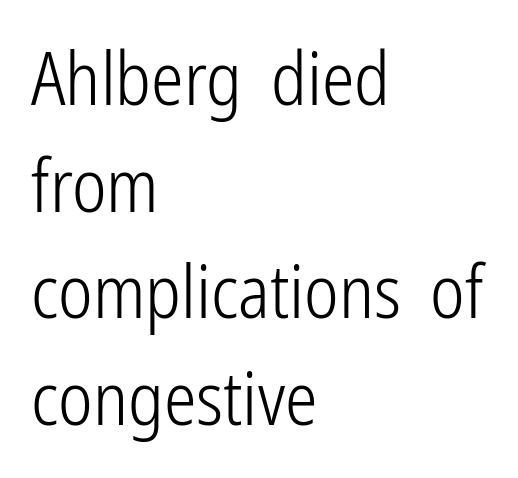
Q: Is the text bold? A: No.
Q: Is the text italic (slanted)? A: No, it is upright.
Q: Is the typeface a serif or a sans-serif typeface? A: Sans-serif.
Q: Is the text underlined? A: No.
Q: How is the paragraph aligned? A: Left-aligned.
Q: Is the spacing between letters normal or unusually wide? A: Normal.
Q: Is the spacing between lines tight, normal or loose? A: Normal.
Q: Width (condensed, normal, or wide)? A: Condensed.
Q: Stroke contrast? A: Low.
Q: x-height? A: Medium.
Q: Monospaced? A: No.
